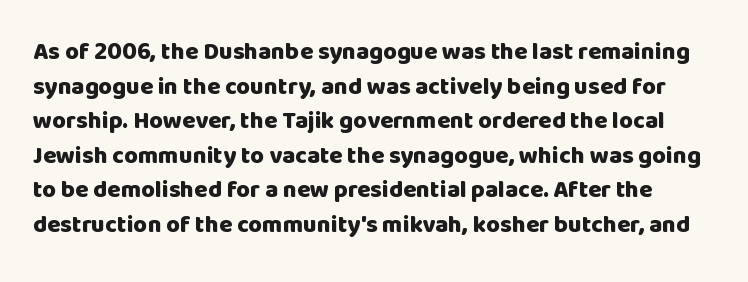
Q: Is the text bold? A: Yes.
Q: Is the text italic (slanted)? A: No, it is upright.
Q: Is the text underlined? A: No.
Q: Is the spacing between letters normal or unusually wide? A: Normal.
Q: Is the spacing between lines tight, normal or loose? A: Normal.
